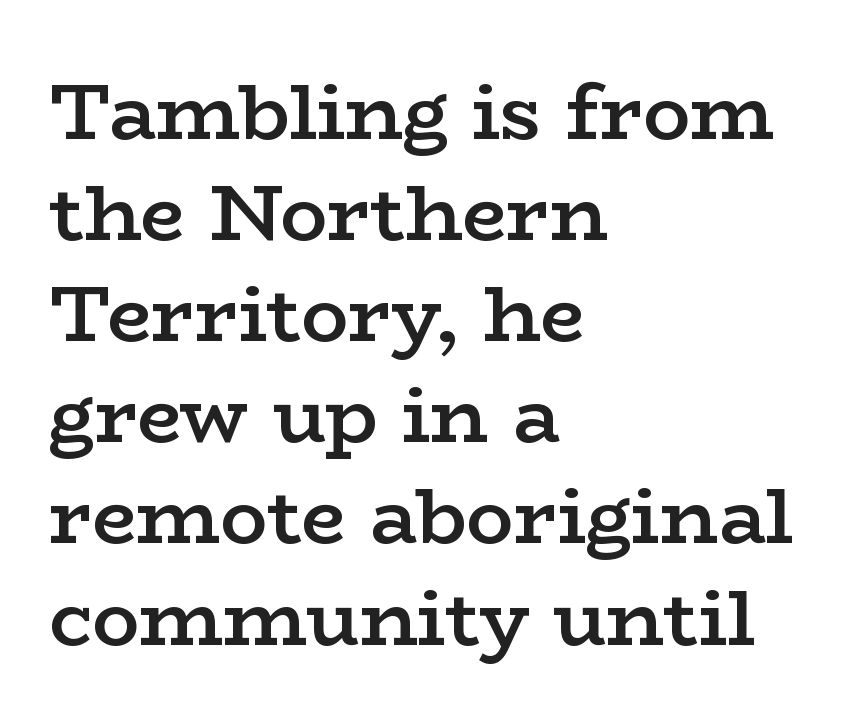
Plain, unruled lines of type. This sample has the flowing, uneven cadence of proportional lettering. Weight check: semibold — heavier than regular, not quite bold. Students, observe: this is what conventionally led text looks like.
